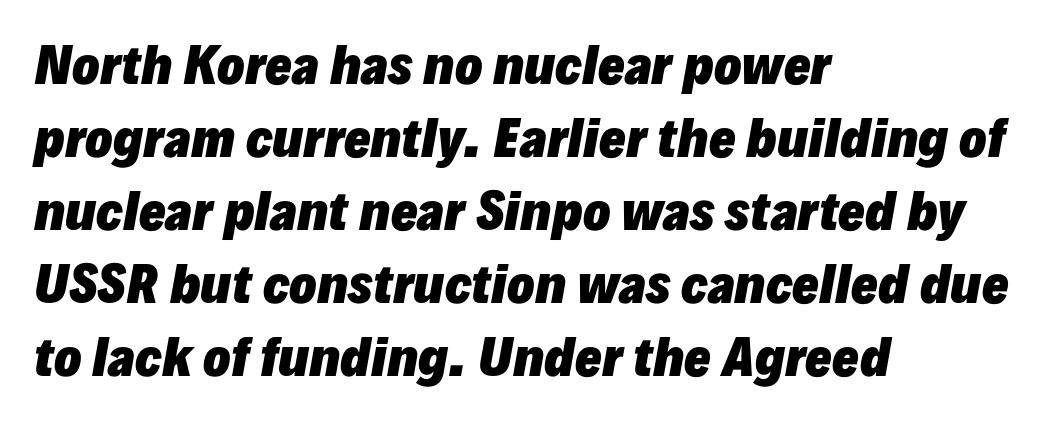
The image shows 50 px heavy type, italic (leaning right); set left-aligned, normal line spacing (1.46x), normal letter spacing, not underlined; low stroke contrast and a medium x-height.
